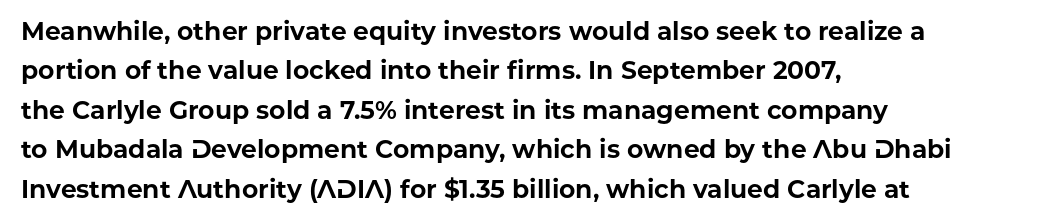
Q: Is the text bold? A: Yes.
Q: Is the text italic (slanted)? A: No, it is upright.
Q: Is the text underlined? A: No.
Q: How is the paragraph aligned? A: Left-aligned.
Q: Is the spacing between letters normal or unusually wide? A: Normal.
Q: Is the spacing between lines tight, normal or loose? A: Normal.
